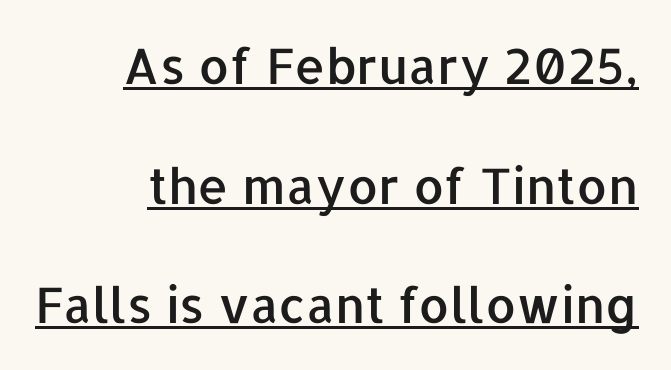
The glyphs are accompanied by a horizontal stroke just below them. What's the leading like? Stretched, with rows far apart. Caption: multi-line text, flush right, ragged left. These lines are rendered in a variable-pitch font.
